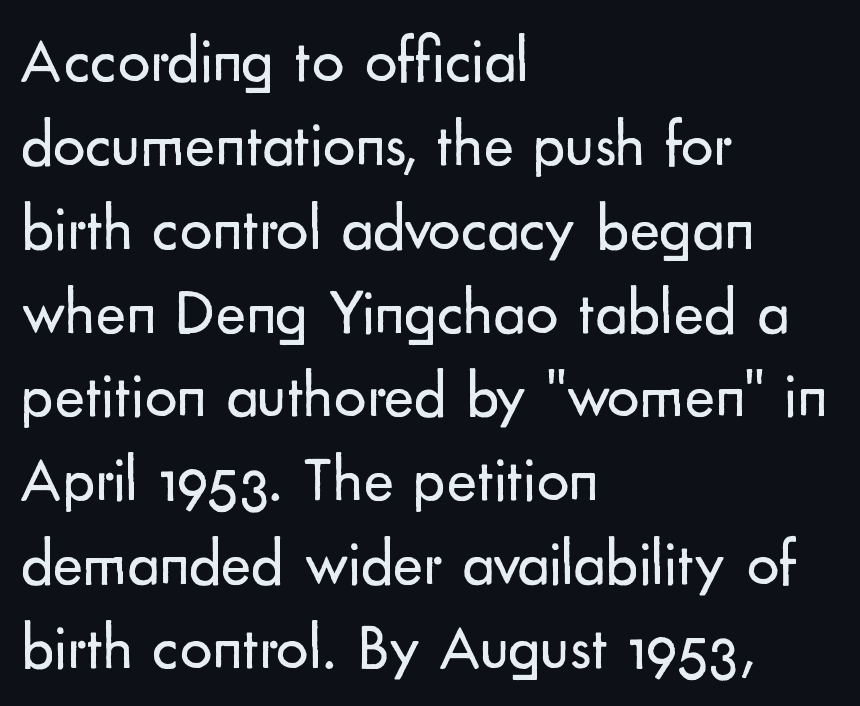
All the whitespace from short lines collects on the right. Quick note: not italic, upright. Is this a heavy cut? Hardly; it is regular or lighter. Horizontal bands of white between lines are of average thickness. Here the glyphs are tracked normally, forming tight word shapes. Typographically, this falls in the sans-serif category.
